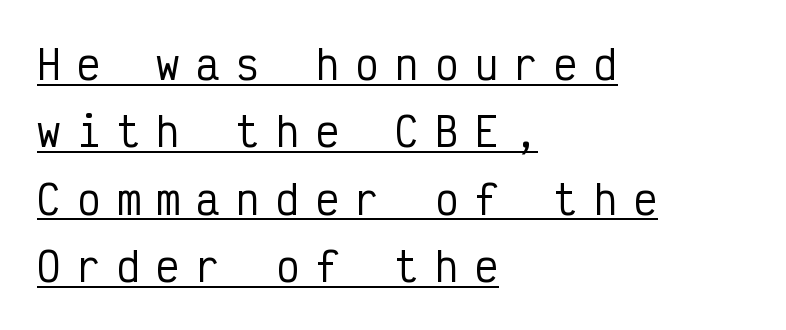
The letters march in equal steps, a hallmark of fixed-pitch type. Which margin do the lines hug? The left one — the right edge is uneven. Style check: upright. Loose tracking; the words dissolve into strings of separated letters. A continuous stroke trails under the words, as in a hyperlink.
